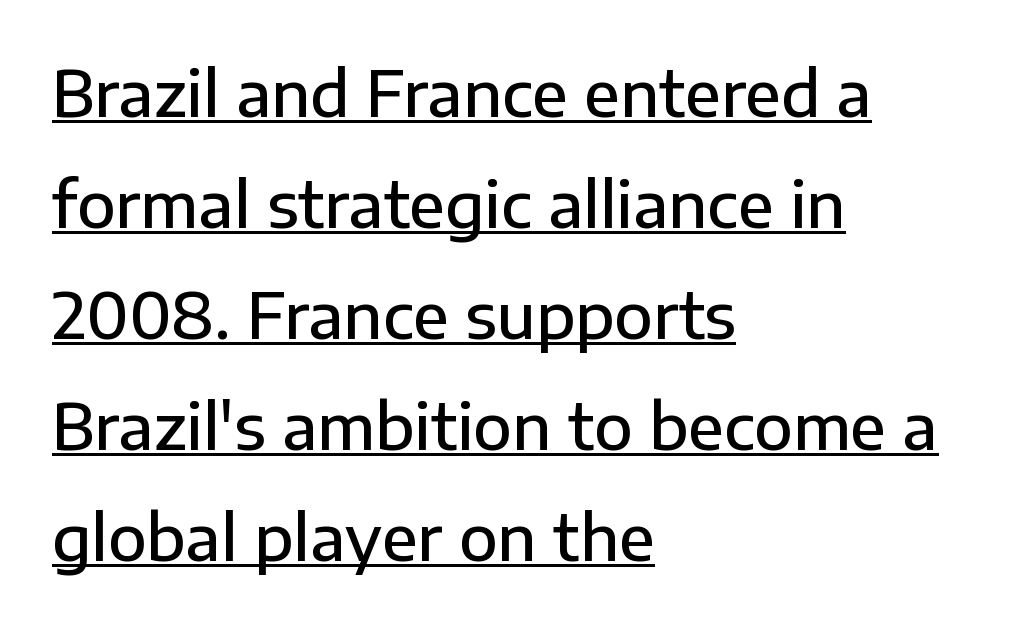
These words are printed semibold, heavier than regular yet not bold. Note: no serifs on the glyphs. Every row of glyphs begins at an identical x-position on the left. Tall strokes in this sample are plumb rather than angled. Nobody touched the tracking dial on this one.
